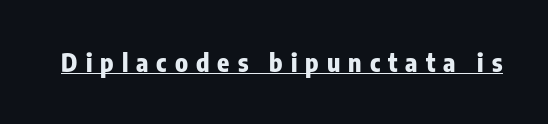
{"italic": "no", "bold": "yes", "underline": "yes", "letter_spacing": "wide", "letter_spacing_em": 0.32, "glyph_px": 25}
